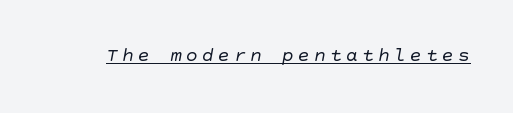
A continuous stroke trails under the words, as in a hyperlink. Weight class: somewhere from thin through regular. The letterforms stand isolated, each surrounded by extra space.
